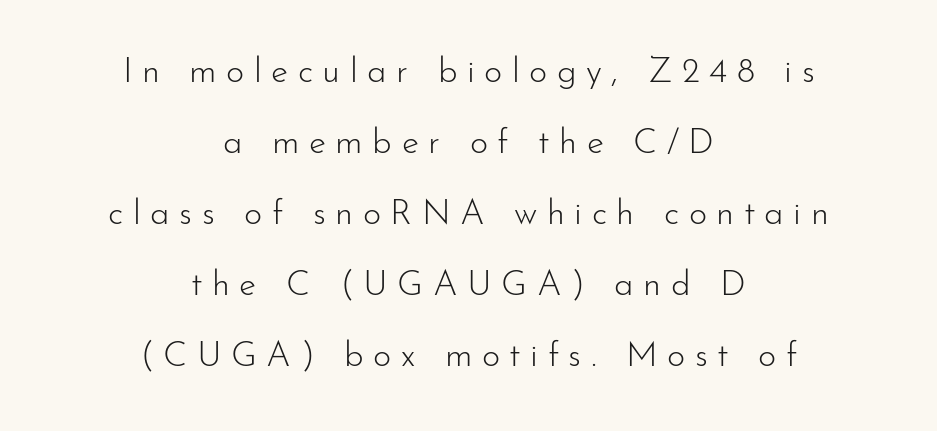
{"serif": "no", "italic": "no", "bold": "no", "weight": "light", "width": "normal", "stroke_contrast": "low", "x_height": "small", "monospaced": "no", "underline": "no", "align": "center", "line_spacing": "loose", "line_spacing_ratio": 2.03, "letter_spacing": "wide", "letter_spacing_em": 0.27, "glyph_px": 35}
